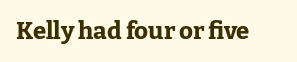
The image shows 24 px bold type, upright; set normal letter spacing, not underlined.
